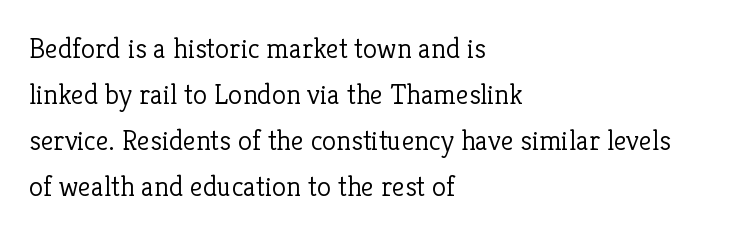
Stroke terminals: seriffed. Baseline-to-baseline distance is the conventional proportion of letter height. The glyphs are unaccompanied by any horizontal stroke below them. The face used here is proportionally spaced, like ordinary book or web type.
